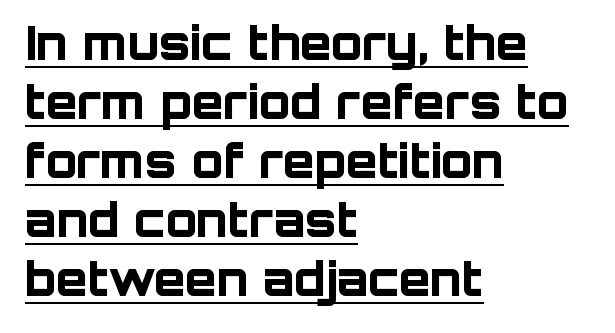
The image shows 46 px bold sans-serif type, upright; set left-aligned, normal line spacing (1.28x), normal letter spacing, underlined; low stroke contrast and a large x-height.
